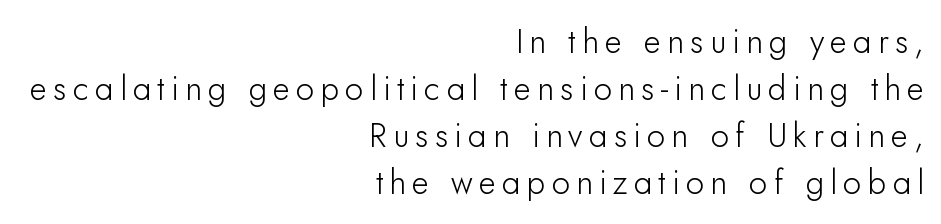
The lines sit at an ordinary, default distance from one another. A bare baseline throughout the passage. The type sits square on the baseline with zero lean. Spacing verdict: proportional, widths tailored to each character. Does the type have serifs? No, each stem ends abruptly. Horizontally, the lines are justified to the trailing edge only.
